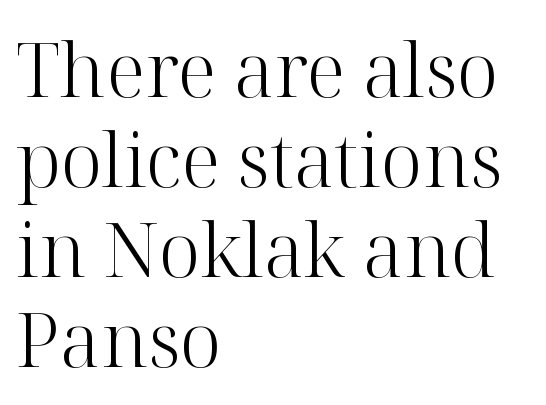
{"serif": "yes", "italic": "no", "bold": "no", "weight": "light", "width": "normal", "stroke_contrast": "high", "x_height": "medium", "monospaced": "no", "underline": "no", "align": "left", "line_spacing_ratio": 1.2, "letter_spacing": "normal", "letter_spacing_em": 0.0, "glyph_px": 75}
